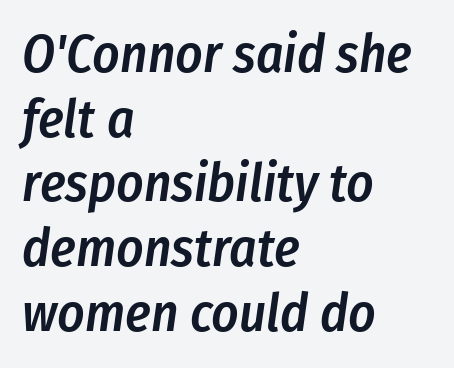
{"italic": "yes", "lean": "right", "slant_degrees": 8, "bold": "semi", "weight": "semibold", "width": "condensed", "stroke_contrast": "low", "x_height": "medium", "monospaced": "no", "underline": "no", "align": "left", "line_spacing_ratio": 1.22, "letter_spacing": "normal", "letter_spacing_em": 0.0, "glyph_px": 53}
